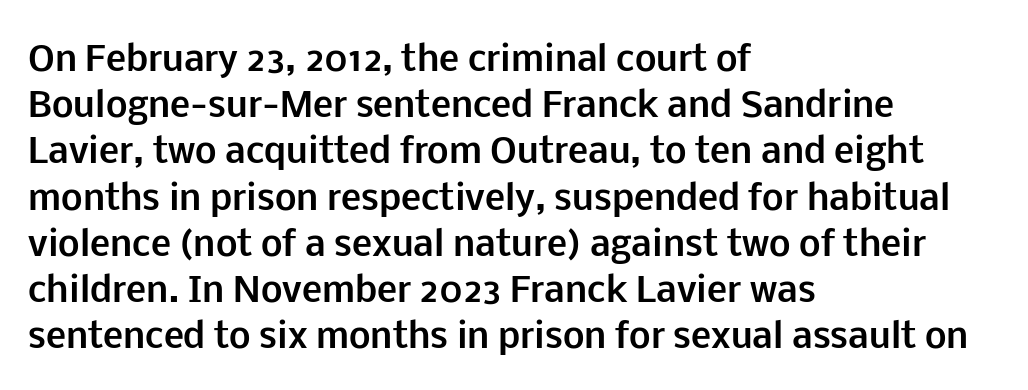
The vertical gap from one line to the next is medium. The rendering uses natural spacing where letterforms have individual widths. If you drew a line through each stem, it would be perfectly vertical. The passage shown has conventional tracking throughout. Lines of text with bare space underneath. To sum up the face: it is a sans, with no serifs.
